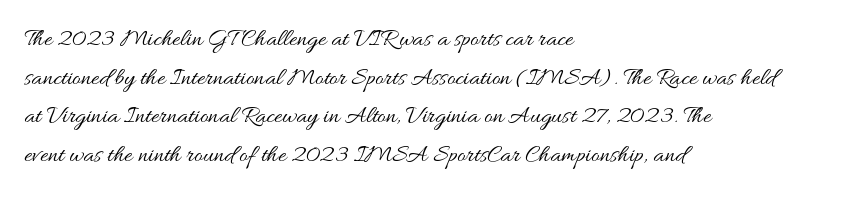
Notice how descenders clear the ascenders below comfortably — that's standard leading. Letter spacing: default. This rendering uses left alignment, leaving the right contour irregular.
